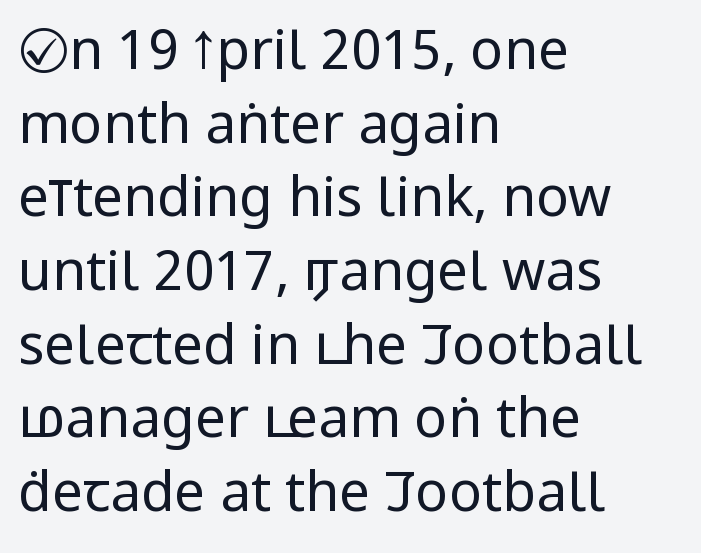
The image shows 55 px regular-weight, condensed sans-serif type, upright; set left-aligned, normal line spacing (1.34x), normal letter spacing, not underlined; low stroke contrast and a large x-height.
